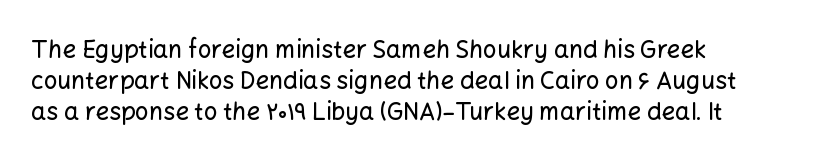
Q: Is the text italic (slanted)? A: No, it is upright.
Q: Is the text underlined? A: No.
Q: How is the paragraph aligned? A: Left-aligned.
Q: Is the spacing between letters normal or unusually wide? A: Normal.
Q: Is the spacing between lines tight, normal or loose? A: Normal.
